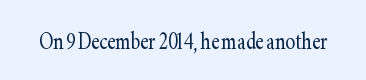
Q: Is the text bold? A: No.
Q: Is the text italic (slanted)? A: No, it is upright.
Q: Is the typeface a serif or a sans-serif typeface? A: Serif.
Q: Is the text underlined? A: No.
Q: Is the spacing between letters normal or unusually wide? A: Normal.
Q: Width (condensed, normal, or wide)? A: Condensed.
Q: Stroke contrast? A: Low.
Q: x-height? A: Small.
Q: Monospaced? A: No.
